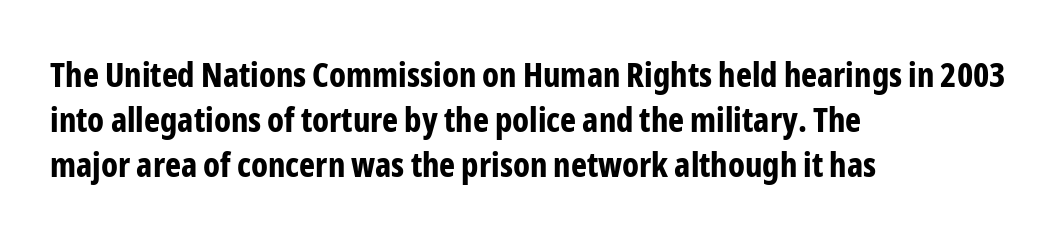
The image shows 34 px bold, condensed sans-serif type, upright; set left-aligned, normal line spacing (1.33x), normal letter spacing, not underlined; low stroke contrast and a medium x-height.
